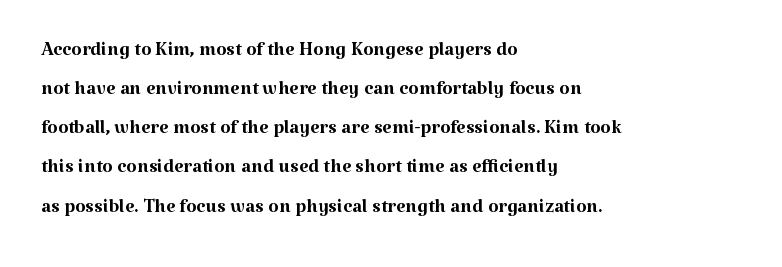
Default kerning and tracking; the words read as compact shapes. No heavy texture on the line: the type isn't bold. A roman cut, with each character standing at attention. Notice how the passage keeps a crisp vertical edge on the left only. Bare-footed words on every line.
